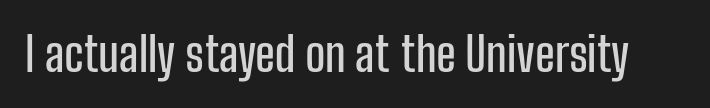
{"serif": "no", "italic": "no", "width": "condensed", "stroke_contrast": "low", "x_height": "medium", "monospaced": "no", "underline": "no", "letter_spacing": "normal", "letter_spacing_em": 0.0, "glyph_px": 47}
